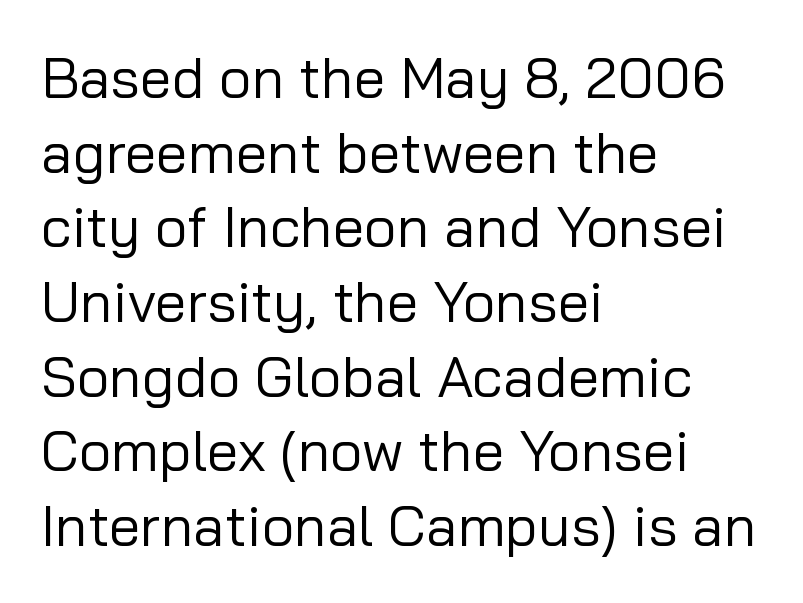
Honestly, the row spacing looks completely unremarkable. Layout note: lines flush left. The area under the type is left untouched. Character widths vary here, with narrow letters taking less room than wide ones. Characters remain perfectly vertical along every line.
